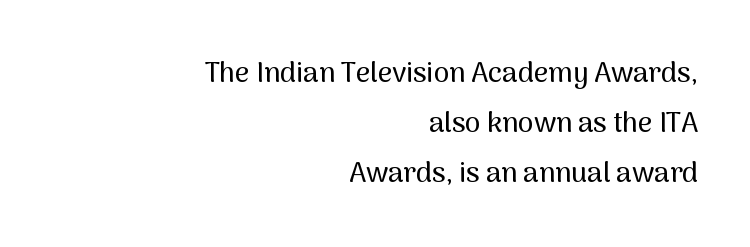
Character widths vary here, with narrow letters taking less room than wide ones. The space directly below the letters is spotless. Honestly, the letter spacing is just normal — you wouldn't notice it. The letters stand straight up with perfectly vertical stems.
